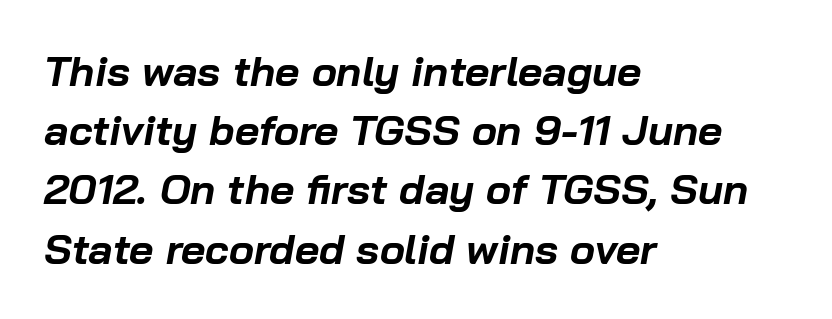
The face used here is rendered with its standard letterfit. Baseline-to-baseline distance is the conventional proportion of letter height. Layout note: lines flush left. Its strokes are broad and dark, the hallmark of bold type. A clean baseline with only descenders dipping below it.
